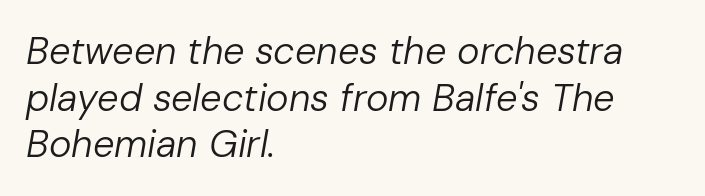
Q: Is the text bold? A: No.
Q: Is the text italic (slanted)? A: Yes, it leans right by about 10 degrees.
Q: Is the text underlined? A: No.
Q: How is the paragraph aligned? A: Left-aligned.
Q: Is the spacing between letters normal or unusually wide? A: Normal.
Q: Width (condensed, normal, or wide)? A: Normal.
Q: Stroke contrast? A: Low.
Q: x-height? A: Medium.
Q: Monospaced? A: No.
